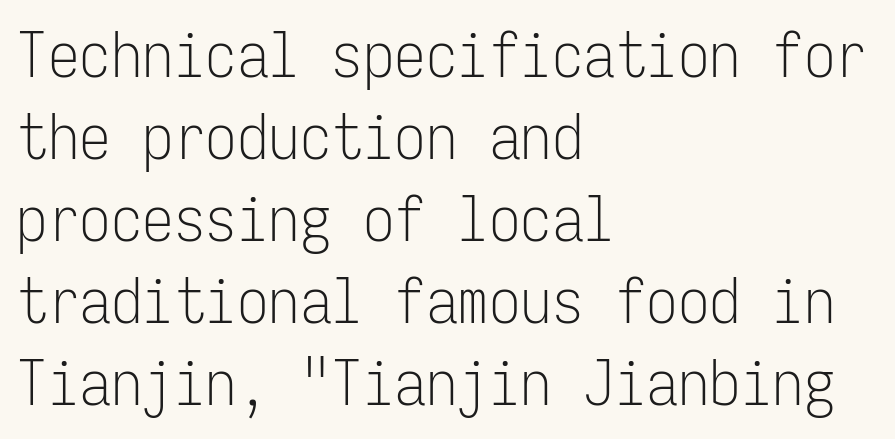
{"serif": "no", "italic": "no", "bold": "no", "weight": "light", "width": "condensed", "stroke_contrast": "low", "x_height": "medium", "monospaced": "yes", "underline": "no", "align": "left", "line_spacing": "normal", "line_spacing_ratio": 1.3, "letter_spacing": "normal", "letter_spacing_em": 0.0, "glyph_px": 63}
